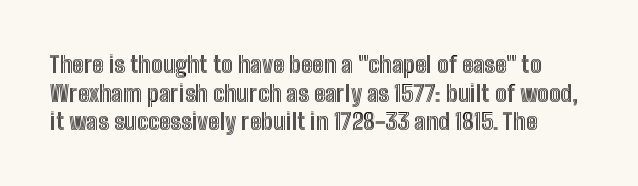
Glance below the letters and you will spot only blank space. The tracking reads as untouched default to a designer's eye. Students, observe: this is what conventionally led text looks like. Every stem runs plumb, perpendicular to the baseline.
